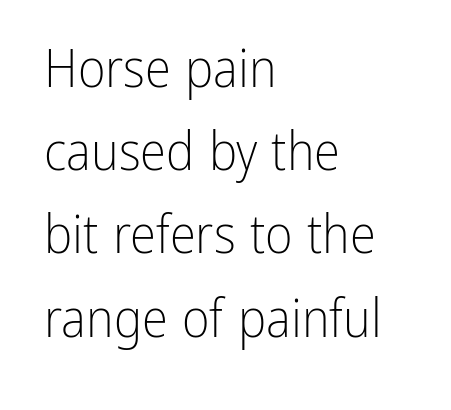
Each letter keeps its own natural width here, so spacing adapts to shape. Standard letterfit; no display-style spreading of the glyphs. Nobody drew a line under any word here. Does the type have serifs? No, each stem ends abruptly. This sample uses an upright cut, with every glyph sitting square on the baseline.
